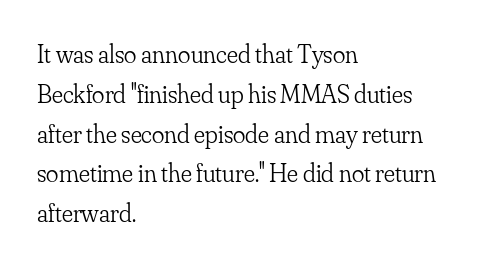
The image shows 26 px text type, upright; set left-aligned, normal line spacing (1.53x), normal letter spacing, not underlined.
